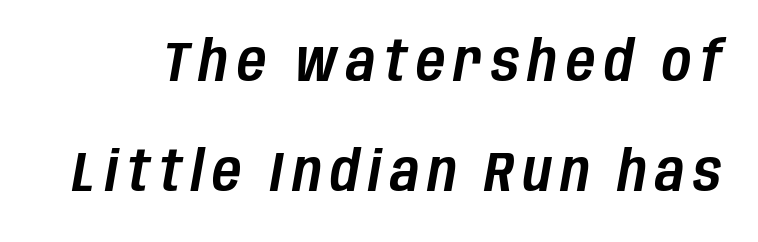
{"italic": "yes", "lean": "right", "slant_degrees": 10, "width": "condensed", "stroke_contrast": "low", "x_height": "large", "monospaced": "no", "underline": "no", "line_spacing": "loose", "line_spacing_ratio": 1.97, "glyph_px": 56}
